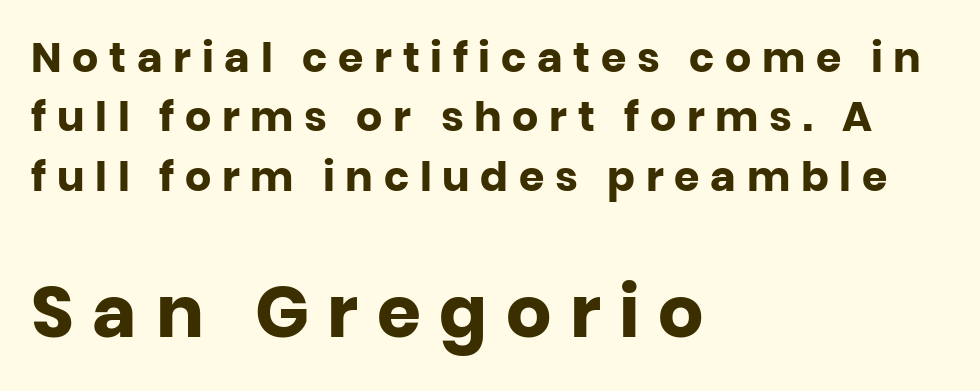
{"serif": "no", "italic": "no", "bold": "yes", "weight": "heavy", "width": "normal", "stroke_contrast": "low", "x_height": "large", "monospaced": "no", "underline": "no", "align": "left", "line_spacing": "normal", "line_spacing_ratio": 1.45, "letter_spacing": "wide", "letter_spacing_em": 0.26, "larger_block": "second", "size_ratio": 1.73, "glyph_px": 71}
